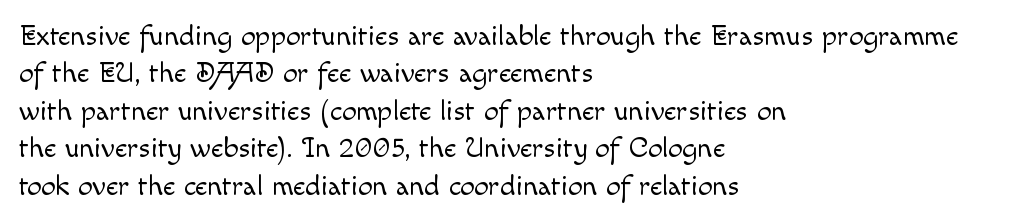
No letter is thick-stroked: the sample isn't bold. Short note: letters normally spaced. The lettering stays uniformly vertical, giving the passage a roman look. Proportional: the letters do not fall into vertical columns. A bare baseline throughout the passage.
